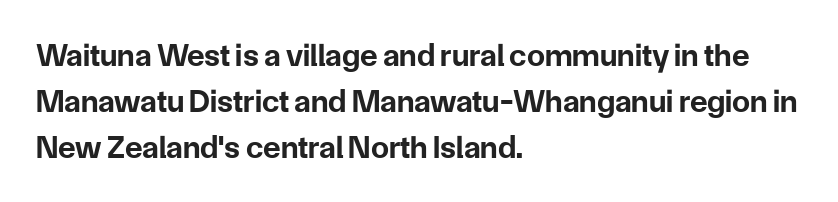
Reading down the block, your eye returns to a fixed left position each line. What stands out about the letter spacing? Nothing — it is the standard amount. The string is rendered with underlining switched off. A typesetter would mark this as roman, not italic.
